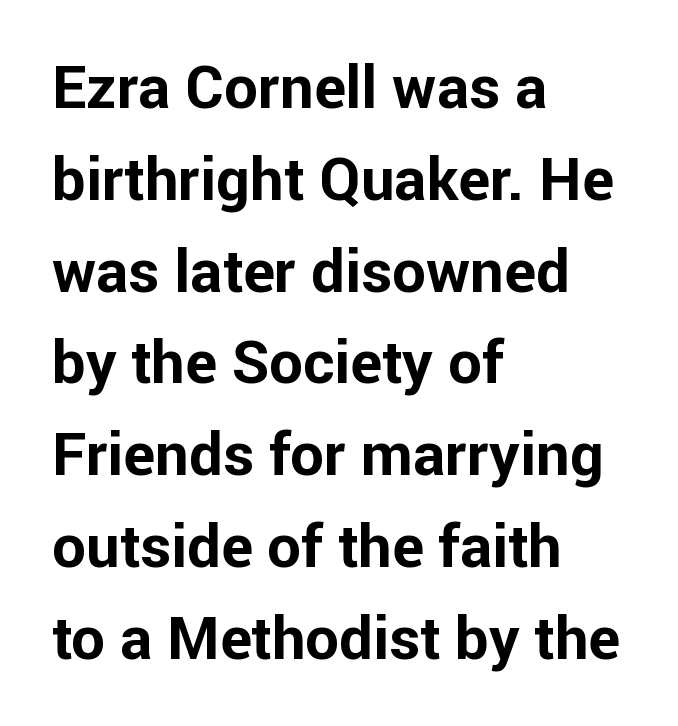
The image shows 60 px bold sans-serif type, upright; set left-aligned, normal line spacing (1.53x), normal letter spacing, not underlined; low stroke contrast and a medium x-height.
